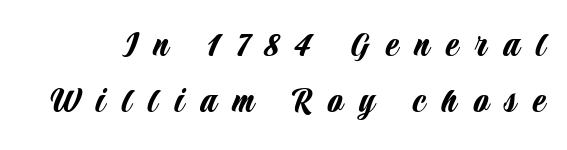
{"serif": "no", "width": "condensed", "stroke_contrast": "low", "x_height": "large", "monospaced": "no", "underline": "no", "line_spacing": "normal", "line_spacing_ratio": 1.48, "letter_spacing": "wide", "letter_spacing_em": 0.43, "glyph_px": 38}
